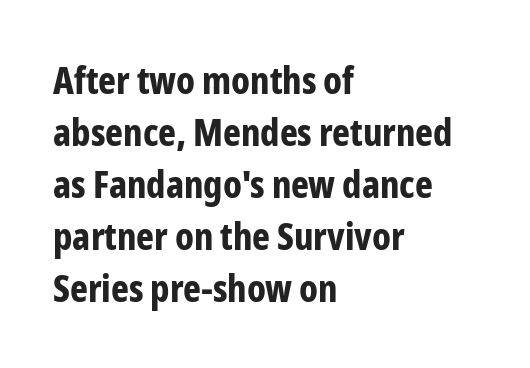
The image shows 38 px bold, condensed sans-serif type, upright; set left-aligned, normal line spacing (1.37x), normal letter spacing, not underlined; low stroke contrast and a medium x-height.
